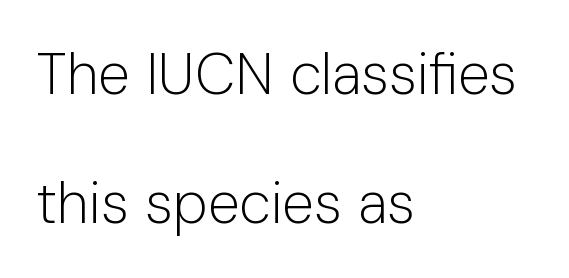
Q: Is the text bold? A: No.
Q: Is the text italic (slanted)? A: No, it is upright.
Q: Is the typeface a serif or a sans-serif typeface? A: Sans-serif.
Q: Is the text underlined? A: No.
Q: How is the paragraph aligned? A: Left-aligned.
Q: Is the spacing between letters normal or unusually wide? A: Normal.
Q: Is the spacing between lines tight, normal or loose? A: Loose.
Q: Width (condensed, normal, or wide)? A: Normal.
Q: Stroke contrast? A: Low.
Q: x-height? A: Medium.
Q: Monospaced? A: No.
